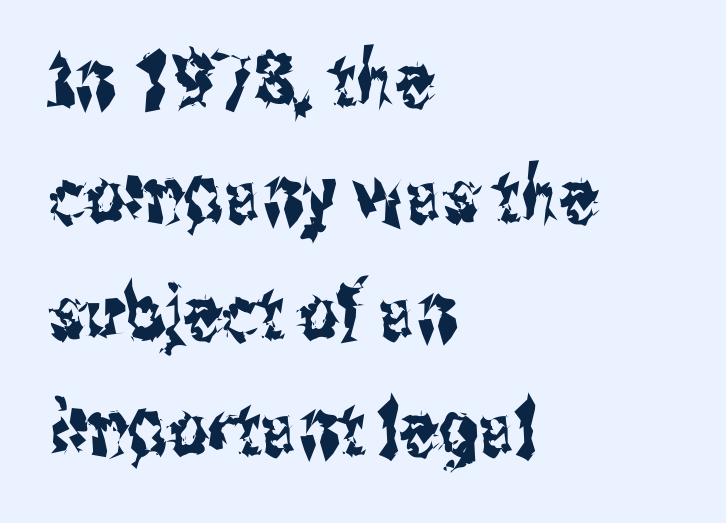
The image shows 76 px condensed sans-serif type, upright; set left-aligned, normal line spacing (1.53x), normal letter spacing, not underlined; medium stroke contrast and a medium x-height.
